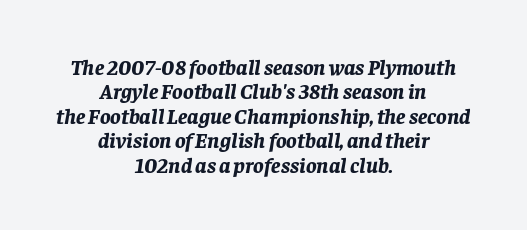
{"italic": "yes", "lean": "right", "slant_degrees": 8, "bold": "yes", "underline": "no", "align": "center", "line_spacing": "tight", "line_spacing_ratio": 1.11, "letter_spacing": "normal", "letter_spacing_em": 0.0, "glyph_px": 22}
